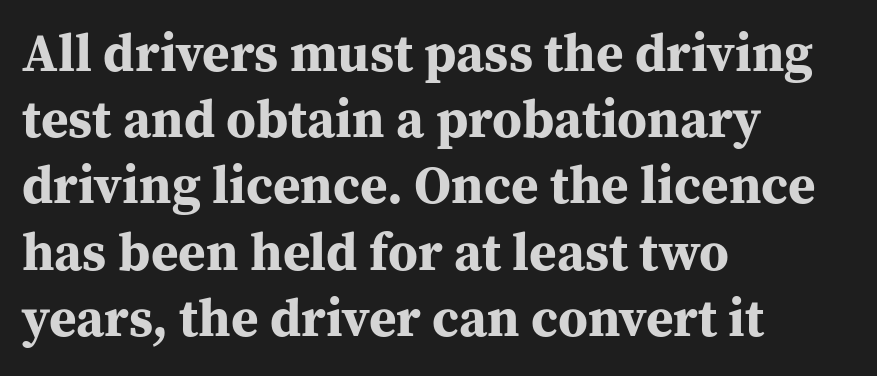
The image shows 53 px bold serif type, upright; set left-aligned, normal line spacing (1.25x), normal letter spacing, not underlined; medium stroke contrast and a medium x-height.
